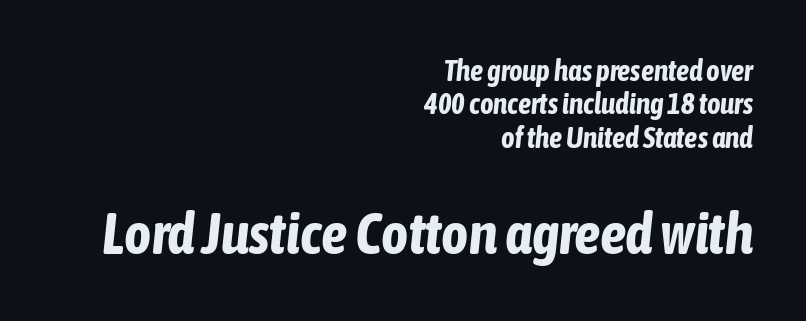
{"italic": "yes", "lean": "right", "slant_degrees": 6, "bold": "yes", "weight": "bold", "width": "condensed", "stroke_contrast": "low", "x_height": "medium", "monospaced": "no", "underline": "no", "align": "right", "line_spacing": "tight", "line_spacing_ratio": 1.15, "letter_spacing": "normal", "letter_spacing_em": 0.0, "larger_block": "second", "size_ratio": 2.0, "glyph_px": 58}
